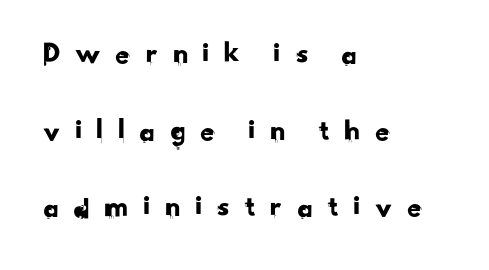
{"serif": "no", "width": "normal", "stroke_contrast": "low", "x_height": "small", "monospaced": "no", "underline": "no", "align": "left", "line_spacing": "loose", "line_spacing_ratio": 2.47, "letter_spacing": "wide", "letter_spacing_em": 0.41, "glyph_px": 31}
